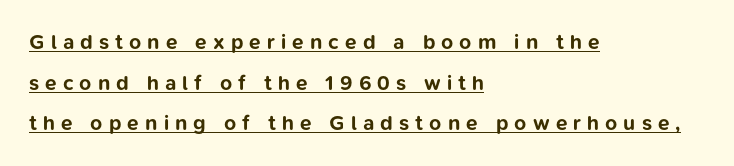
The image shows 21 px bold type, upright; set left-aligned, loose line spacing (1.94x), unusually wide letter spacing (+0.29 em), underlined.
